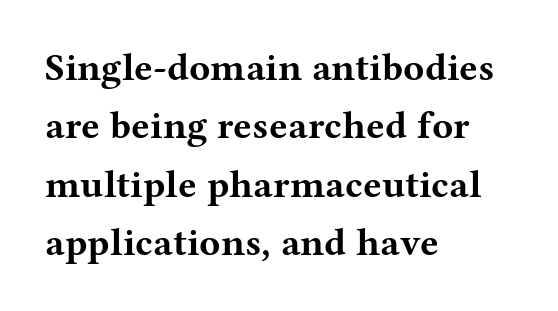
Do the characters align in a grid? No, the font is proportional. The strokes are fattened all the way to bold. Ordinary non-slanted type is in use. The line texture is even and compact thanks to regular tracking. Casual observation: everything's shoved over to the left. Note: serifs present on the glyphs.
